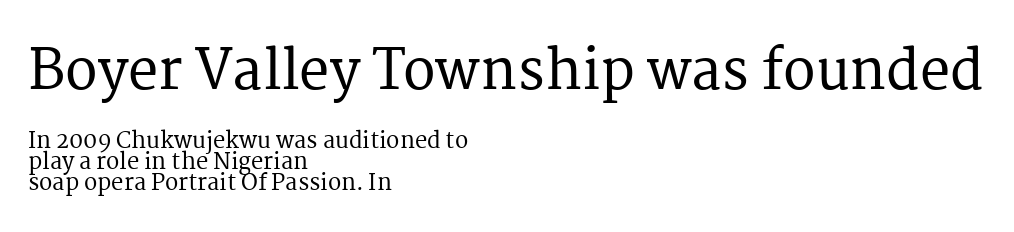
Q: Is the text italic (slanted)? A: No, it is upright.
Q: Is the typeface a serif or a sans-serif typeface? A: Serif.
Q: Is the text underlined? A: No.
Q: How is the paragraph aligned? A: Left-aligned.
Q: Is the spacing between letters normal or unusually wide? A: Normal.
Q: Is the spacing between lines tight, normal or loose? A: Tight.
Q: Which block of text is set in a larger size, the first (top) or the second (bottom)? A: The first (top) one.
Q: Width (condensed, normal, or wide)? A: Normal.
Q: Stroke contrast? A: Medium.
Q: x-height? A: Medium.
Q: Monospaced? A: No.
